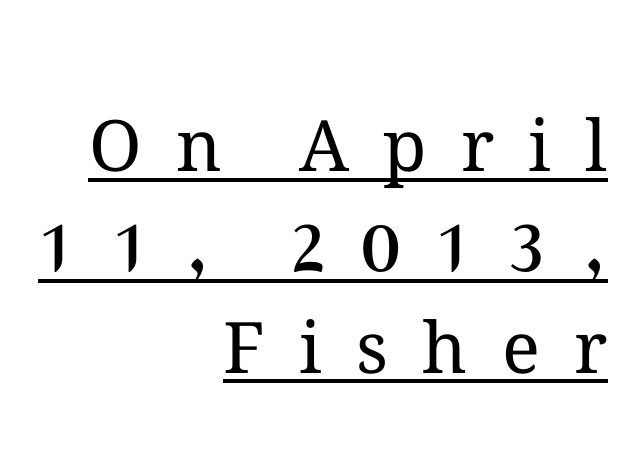
Q: Is the text bold? A: No.
Q: Is the text italic (slanted)? A: No, it is upright.
Q: Is the text underlined? A: Yes.
Q: How is the paragraph aligned? A: Right-aligned.
Q: Is the spacing between letters normal or unusually wide? A: Unusually wide.
Q: Is the spacing between lines tight, normal or loose? A: Normal.
Q: Width (condensed, normal, or wide)? A: Normal.
Q: Stroke contrast? A: Medium.
Q: x-height? A: Medium.
Q: Monospaced? A: No.
